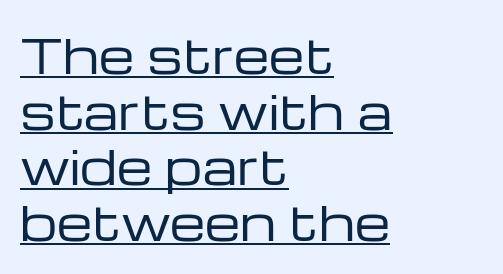
Q: Is the text bold? A: No.
Q: Is the text italic (slanted)? A: No, it is upright.
Q: Is the typeface a serif or a sans-serif typeface? A: Sans-serif.
Q: Is the text underlined? A: Yes.
Q: How is the paragraph aligned? A: Left-aligned.
Q: Is the spacing between letters normal or unusually wide? A: Normal.
Q: Width (condensed, normal, or wide)? A: Wide.
Q: Stroke contrast? A: Low.
Q: x-height? A: Medium.
Q: Monospaced? A: No.
